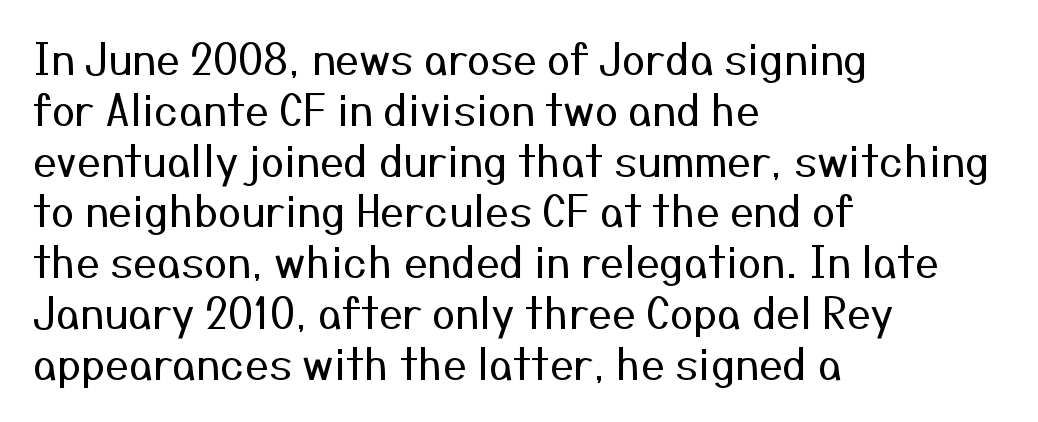
Q: Is the text bold? A: No.
Q: Is the text italic (slanted)? A: No, it is upright.
Q: Is the typeface a serif or a sans-serif typeface? A: Sans-serif.
Q: Is the text underlined? A: No.
Q: How is the paragraph aligned? A: Left-aligned.
Q: Is the spacing between letters normal or unusually wide? A: Normal.
Q: Width (condensed, normal, or wide)? A: Normal.
Q: Stroke contrast? A: Medium.
Q: x-height? A: Medium.
Q: Monospaced? A: No.
